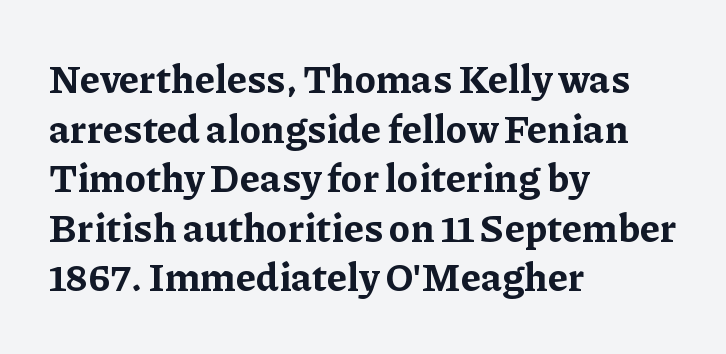
Q: Is the text bold? A: Yes.
Q: Is the text italic (slanted)? A: No, it is upright.
Q: Is the typeface a serif or a sans-serif typeface? A: Serif.
Q: Is the text underlined? A: No.
Q: How is the paragraph aligned? A: Left-aligned.
Q: Is the spacing between letters normal or unusually wide? A: Normal.
Q: Is the spacing between lines tight, normal or loose? A: Normal.
Q: Width (condensed, normal, or wide)? A: Normal.
Q: Stroke contrast? A: Low.
Q: x-height? A: Medium.
Q: Monospaced? A: No.
